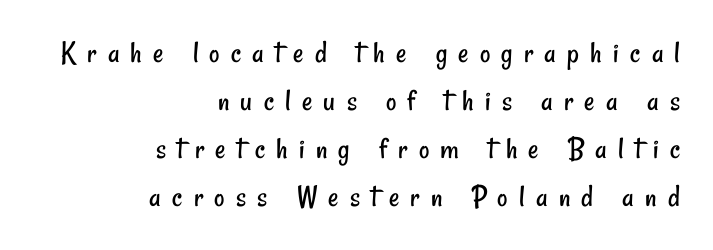
Q: Is the text bold? A: No.
Q: Is the typeface a serif or a sans-serif typeface? A: Sans-serif.
Q: Is the text underlined? A: No.
Q: How is the paragraph aligned? A: Right-aligned.
Q: Is the spacing between letters normal or unusually wide? A: Unusually wide.
Q: Is the spacing between lines tight, normal or loose? A: Normal.
Q: Width (condensed, normal, or wide)? A: Condensed.
Q: Stroke contrast? A: Low.
Q: x-height? A: Small.
Q: Monospaced? A: No.
